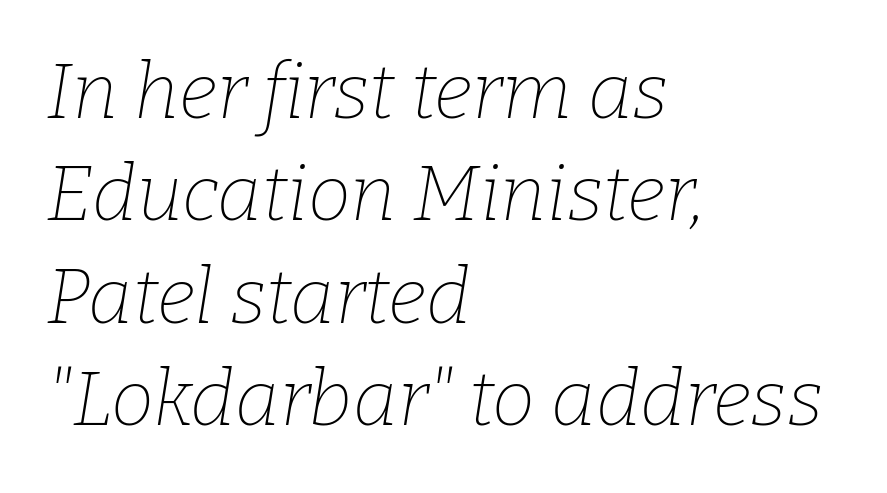
{"serif": "yes", "italic": "yes", "lean": "right", "slant_degrees": 9, "bold": "no", "weight": "thin", "width": "normal", "stroke_contrast": "low", "x_height": "medium", "monospaced": "no", "underline": "no", "align": "left", "line_spacing": "normal", "line_spacing_ratio": 1.33, "letter_spacing": "normal", "letter_spacing_em": 0.0, "glyph_px": 77}
